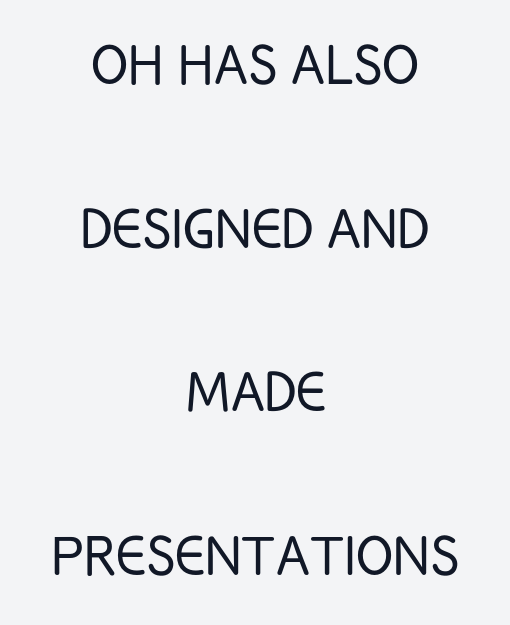
The image shows 69 px light, condensed sans-serif type, upright; set centered, loose line spacing (2.37x), normal letter spacing, not underlined; low stroke contrast and a large x-height.
